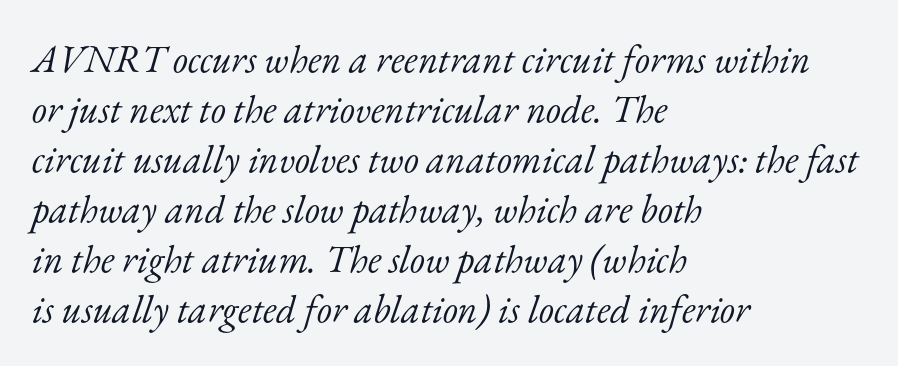
The image shows 39 px light serif type, italic (leaning right); set left-aligned, normal line spacing (1.28x), normal letter spacing, not underlined; low stroke contrast and a small x-height.
